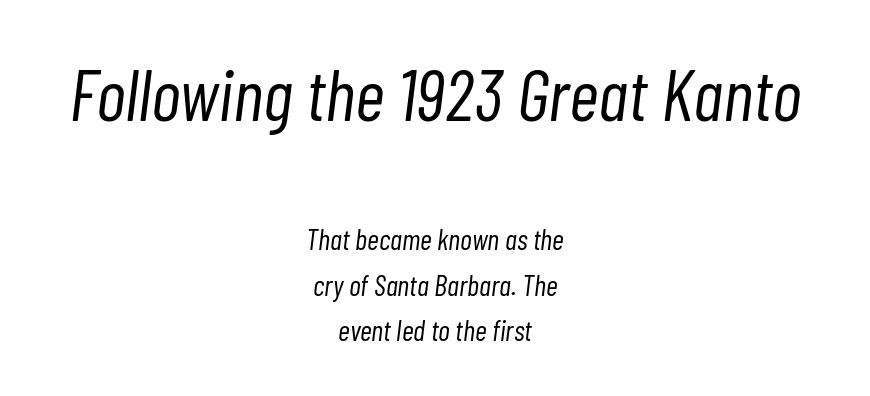
The image shows 73 px light, condensed type, italic (leaning right); set centered, normal line spacing (1.57x), normal letter spacing, not underlined; the first (top) block is 2.52x larger; low stroke contrast and a medium x-height.
